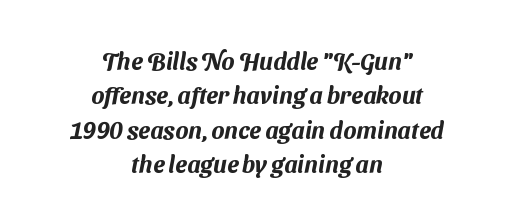
This block has exactly the height ordinary leading produces. The paragraph has two soft edges and a firm central axis. The strip under each line holds only bare page. Each word holds together tightly as a unit, with standard inter-letter gaps.
